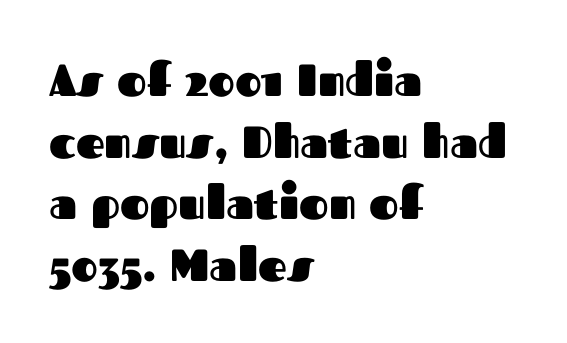
Q: Is the text bold? A: Yes.
Q: Is the text italic (slanted)? A: No, it is upright.
Q: Is the typeface a serif or a sans-serif typeface? A: Sans-serif.
Q: Is the text underlined? A: No.
Q: How is the paragraph aligned? A: Left-aligned.
Q: Is the spacing between letters normal or unusually wide? A: Normal.
Q: Is the spacing between lines tight, normal or loose? A: Normal.
Q: Width (condensed, normal, or wide)? A: Normal.
Q: Stroke contrast? A: Medium.
Q: x-height? A: Medium.
Q: Monospaced? A: No.
